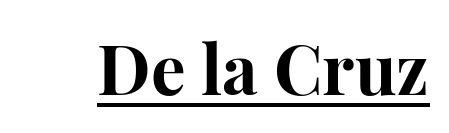
Q: Is the text bold? A: Yes.
Q: Is the text italic (slanted)? A: No, it is upright.
Q: Is the typeface a serif or a sans-serif typeface? A: Serif.
Q: Is the text underlined? A: Yes.
Q: Is the spacing between letters normal or unusually wide? A: Normal.
Q: Width (condensed, normal, or wide)? A: Normal.
Q: Stroke contrast? A: High.
Q: x-height? A: Medium.
Q: Monospaced? A: No.
